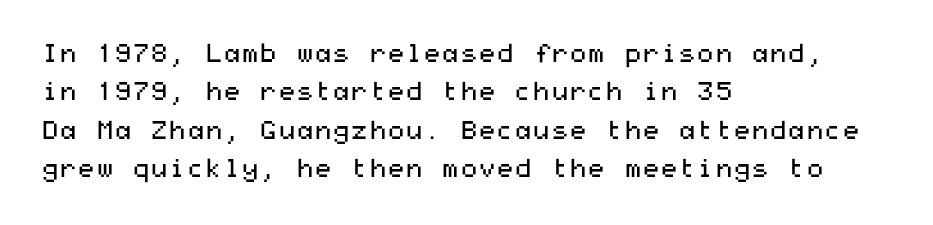
The image shows 26 px text type, upright; set left-aligned, normal line spacing (1.48x), normal letter spacing, not underlined.
